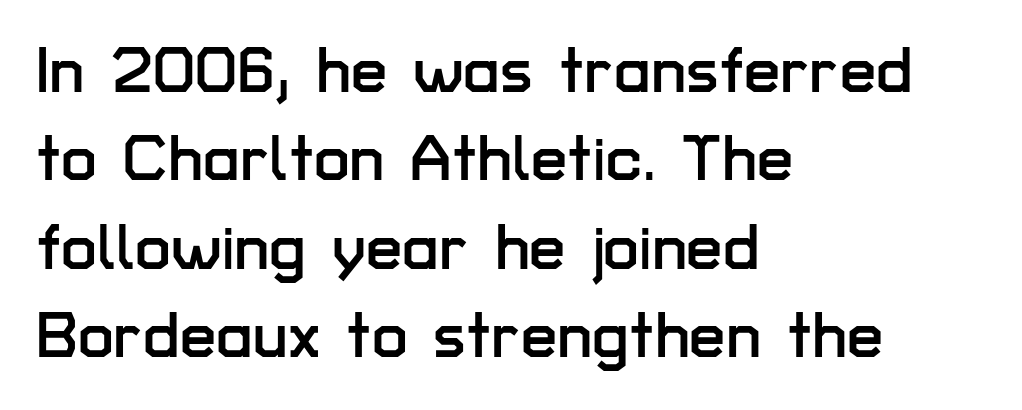
Inter-character spacing is left at the font's built-in metrics. The lines in this sample share a left origin and differ only in where they stop. A roman cut, with each character standing at attention. The rendering shows plain stroke endings on the letterforms — a sans-serif design. Type without underlining.
